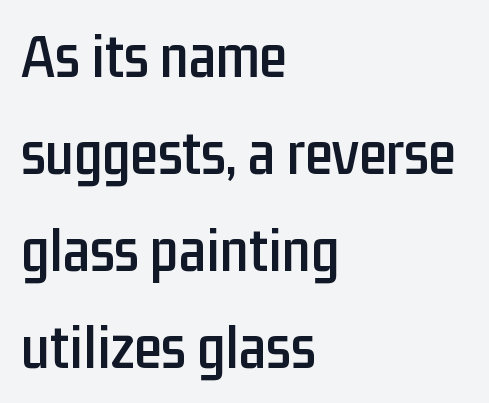
The image shows 63 px condensed sans-serif type, upright; set left-aligned, normal line spacing (1.54x), normal letter spacing, not underlined; low stroke contrast and a medium x-height.
